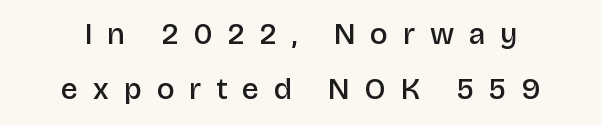
{"serif": "no", "italic": "no", "bold": "semi", "weight": "semibold", "width": "normal", "stroke_contrast": "low", "x_height": "large", "monospaced": "no", "underline": "no", "align": "center", "line_spacing_ratio": 1.85, "letter_spacing": "wide", "letter_spacing_em": 0.5, "glyph_px": 30}
